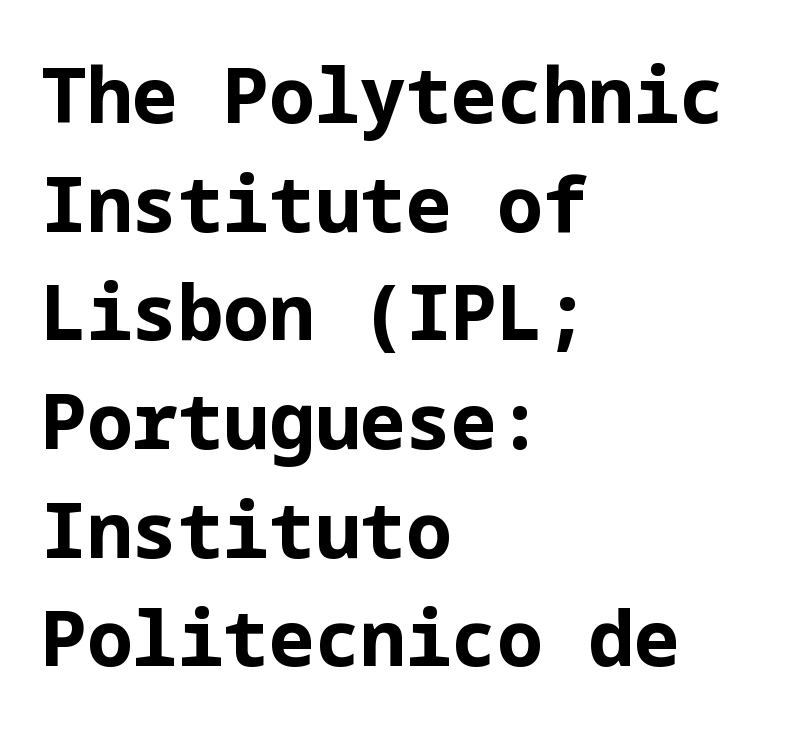
Does the leading feel generous? No, just average. In terms of letterspacing, this is plain default setting. Serif or sans? Sans — the stroke terminals are bare. Typesetter's note: full bold, strokes at maximum text heaviness. A bare baseline throughout the passage. This is roman type, the default non-slanted kind.
